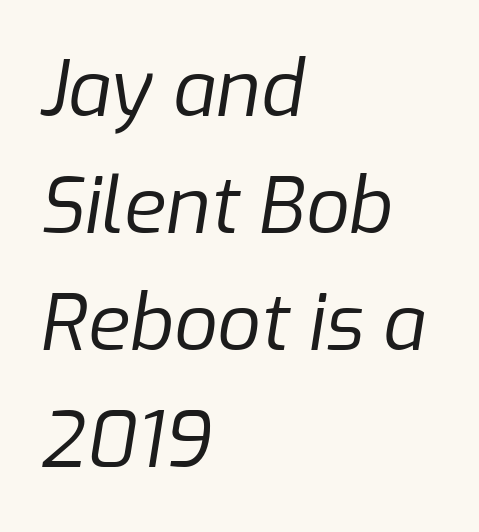
The image shows 77 px regular-weight type, italic (leaning right); set left-aligned, normal line spacing (1.52x), normal letter spacing, not underlined; low stroke contrast and a medium x-height.
